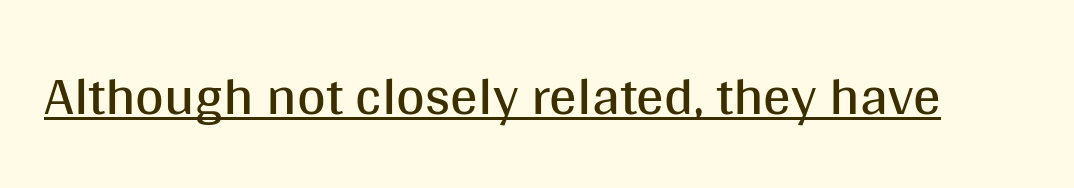
Q: Is the text bold? A: No.
Q: Is the text italic (slanted)? A: No, it is upright.
Q: Is the typeface a serif or a sans-serif typeface? A: Sans-serif.
Q: Is the text underlined? A: Yes.
Q: Is the spacing between letters normal or unusually wide? A: Normal.
Q: Width (condensed, normal, or wide)? A: Normal.
Q: Stroke contrast? A: Medium.
Q: x-height? A: Large.
Q: Monospaced? A: No.
